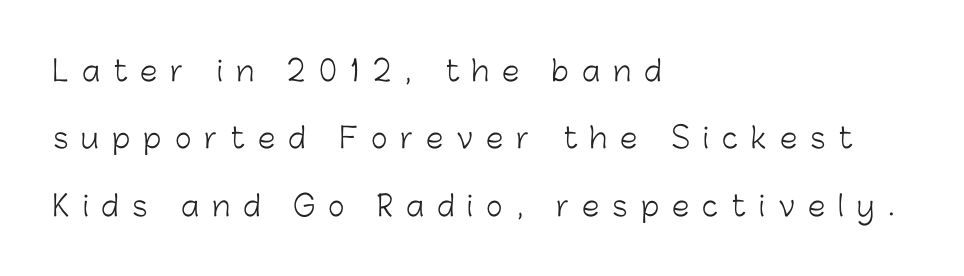
The image shows 28 px light sans-serif type, upright; set left-aligned, loose line spacing (2.41x), unusually wide letter spacing (+0.47 em), not underlined; low stroke contrast and a medium x-height.
